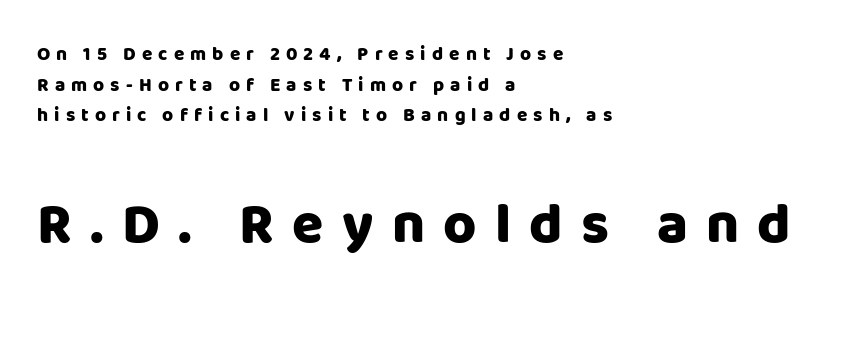
Heavy-handed strokes throughout: this text is bold. Between these two stacked blocks, the lower one wins on size. Serif or sans? Sans — the stroke terminals are bare. You could not count columns in this text — the font is proportionally spaced. Unmarked baselines from the first word to the last. Every character sits straight up, as roman type does.
